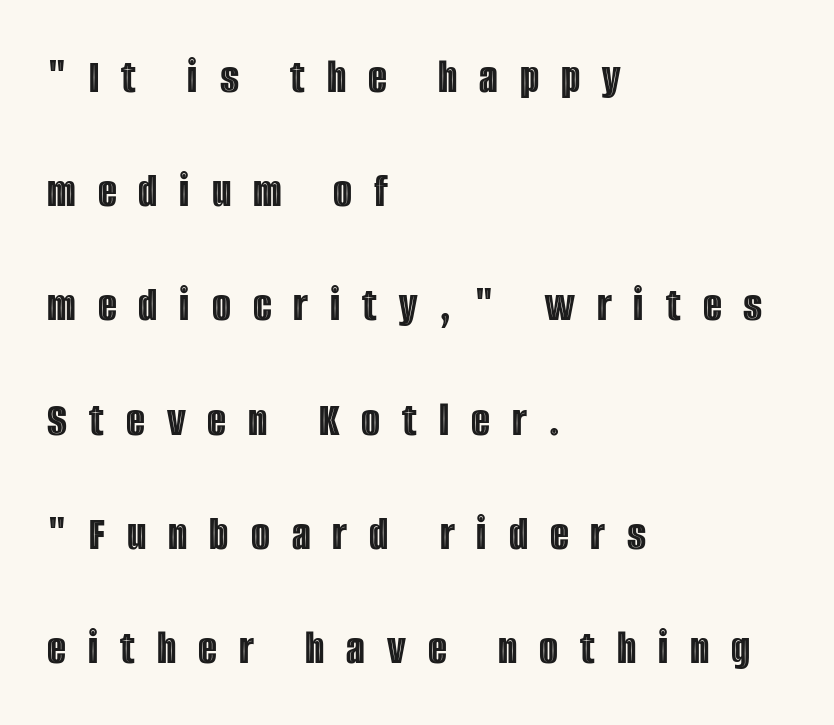
The image shows 49 px condensed type, upright; set left-aligned, loose line spacing (2.33x), unusually wide letter spacing (+0.45 em), not underlined; a large x-height.
